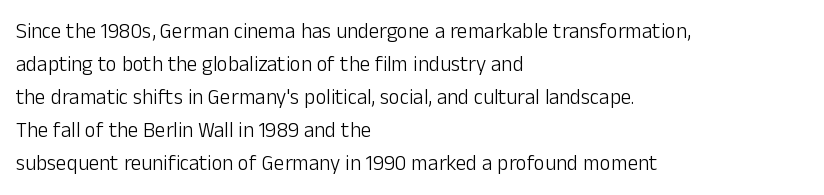
Q: Is the text bold? A: No.
Q: Is the text italic (slanted)? A: No, it is upright.
Q: Is the text underlined? A: No.
Q: How is the paragraph aligned? A: Left-aligned.
Q: Is the spacing between letters normal or unusually wide? A: Normal.
Q: Is the spacing between lines tight, normal or loose? A: Normal.
